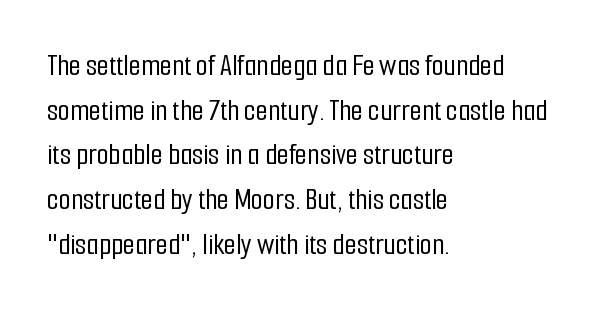
Q: Is the text italic (slanted)? A: No, it is upright.
Q: Is the typeface a serif or a sans-serif typeface? A: Sans-serif.
Q: Is the text underlined? A: No.
Q: How is the paragraph aligned? A: Left-aligned.
Q: Is the spacing between letters normal or unusually wide? A: Normal.
Q: Is the spacing between lines tight, normal or loose? A: Normal.
Q: Width (condensed, normal, or wide)? A: Condensed.
Q: Stroke contrast? A: Low.
Q: x-height? A: Medium.
Q: Monospaced? A: No.
